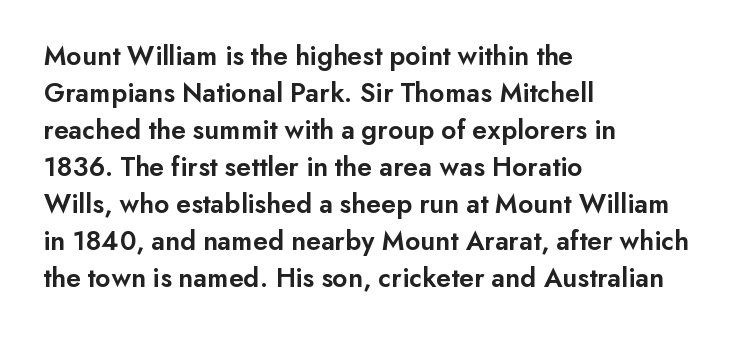
Any mark beneath the type? The region is blank. The rendering anchors every line to the left-hand side. The letters stand straight up with perfectly vertical stems. Check where the strokes stop: nothing finishes them off — pure sans. Each word holds together tightly as a unit, with standard inter-letter gaps. How heavy is the stroke? Medium-heavy — a semibold, shy of bold.
